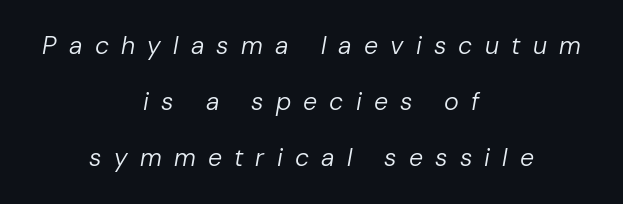
{"italic": "yes", "lean": "right", "slant_degrees": 10, "bold": "no", "underline": "no", "align": "center", "line_spacing": "loose", "line_spacing_ratio": 2.25, "letter_spacing": "wide", "letter_spacing_em": 0.49, "glyph_px": 25}
